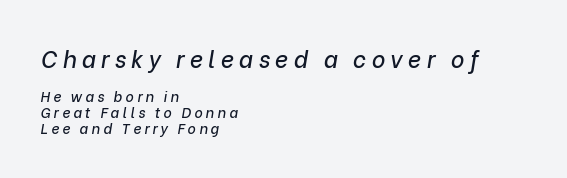
Compared with typical body copy, the letter spacing here is much looser. You could barely slide anything between these rows. Only glyphs here, with clear space below each row. The block sitting higher on the canvas is the one with enlarged characters. A student would call this left alignment; a typographer would say flush left, rag right.
